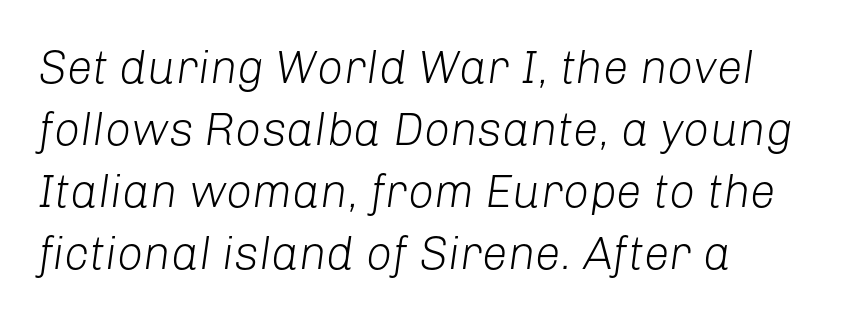
Q: Is the text bold? A: No.
Q: Is the text italic (slanted)? A: Yes, it leans right by about 8 degrees.
Q: Is the text underlined? A: No.
Q: How is the paragraph aligned? A: Left-aligned.
Q: Is the spacing between letters normal or unusually wide? A: Normal.
Q: Is the spacing between lines tight, normal or loose? A: Normal.
Q: Width (condensed, normal, or wide)? A: Normal.
Q: Stroke contrast? A: Low.
Q: x-height? A: Medium.
Q: Monospaced? A: No.
